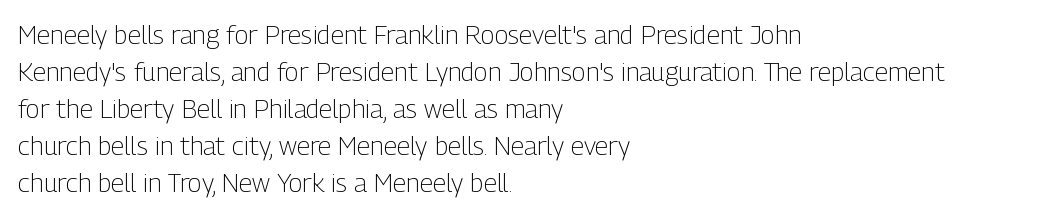
The image shows 26 px text type, upright; set left-aligned, normal line spacing (1.42x), normal letter spacing, not underlined.
